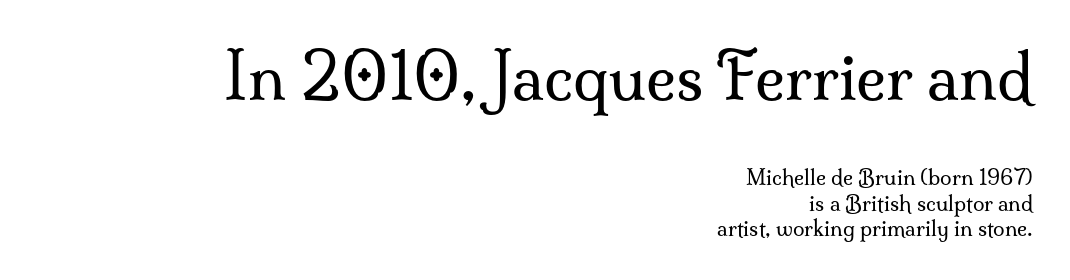
The image shows 63 px regular-weight serif type, upright; set right-aligned, line spacing 1.22x, normal letter spacing, not underlined; the first (top) block is 3.0x larger; medium stroke contrast and a small x-height.
